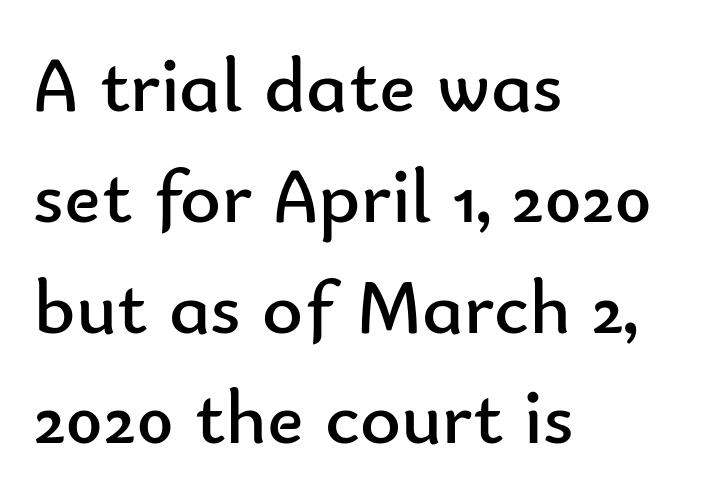
Q: Is the text bold? A: No.
Q: Is the text italic (slanted)? A: No, it is upright.
Q: Is the typeface a serif or a sans-serif typeface? A: Sans-serif.
Q: Is the text underlined? A: No.
Q: How is the paragraph aligned? A: Left-aligned.
Q: Is the spacing between letters normal or unusually wide? A: Normal.
Q: Is the spacing between lines tight, normal or loose? A: Normal.
Q: Width (condensed, normal, or wide)? A: Normal.
Q: Stroke contrast? A: Low.
Q: x-height? A: Small.
Q: Monospaced? A: No.
